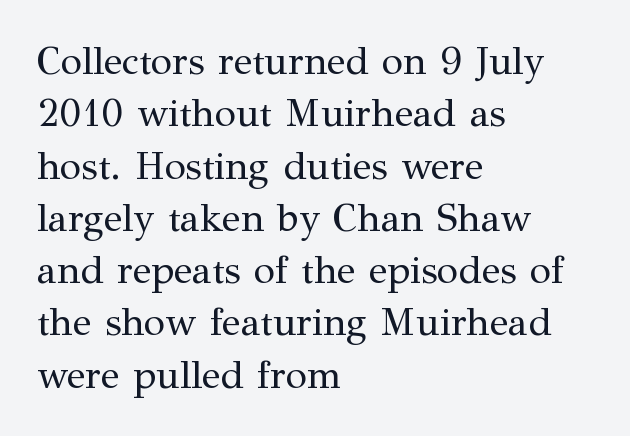
Q: Is the text bold? A: No.
Q: Is the text italic (slanted)? A: No, it is upright.
Q: Is the typeface a serif or a sans-serif typeface? A: Serif.
Q: Is the text underlined? A: No.
Q: How is the paragraph aligned? A: Left-aligned.
Q: Is the spacing between letters normal or unusually wide? A: Normal.
Q: Is the spacing between lines tight, normal or loose? A: Normal.
Q: Width (condensed, normal, or wide)? A: Normal.
Q: Stroke contrast? A: Medium.
Q: x-height? A: Medium.
Q: Monospaced? A: No.
